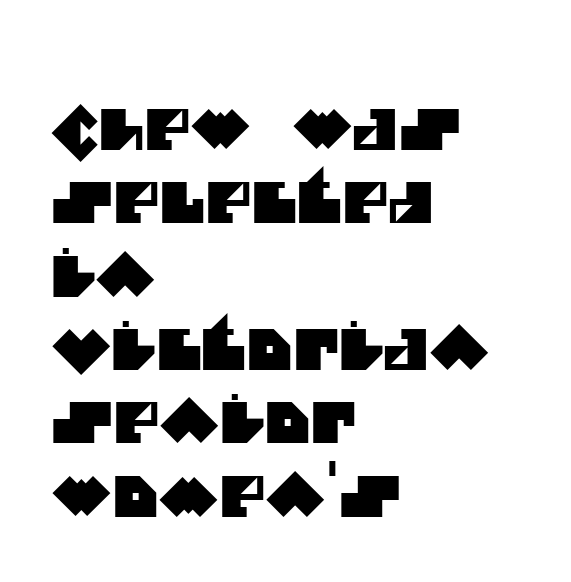
The image shows 56 px sans-serif type; set left-aligned, normal line spacing (1.31x), normal letter spacing, not underlined; medium stroke contrast and a large x-height.
